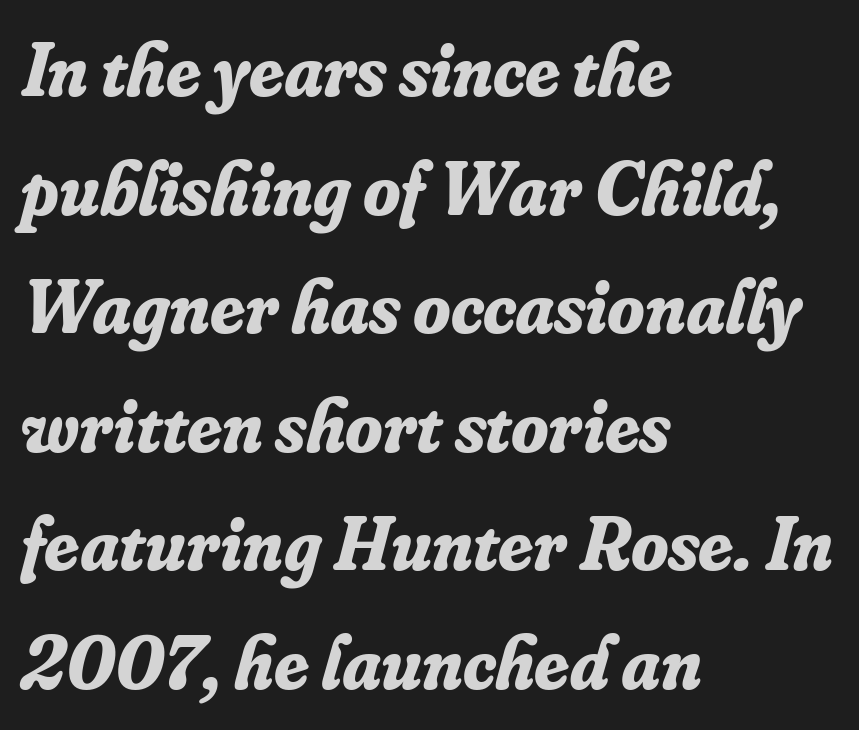
Between one letter and the next there's only the usual sliver of space. Little horizontal feet cap the strokes, marking this as serif type. Caption: multi-line text, flush left, ragged right. The line-height multiplier appears to be the usual default. Would a proofreader flag this as italicized? Yes. What weight is shown? A full bold with thick strokes.
